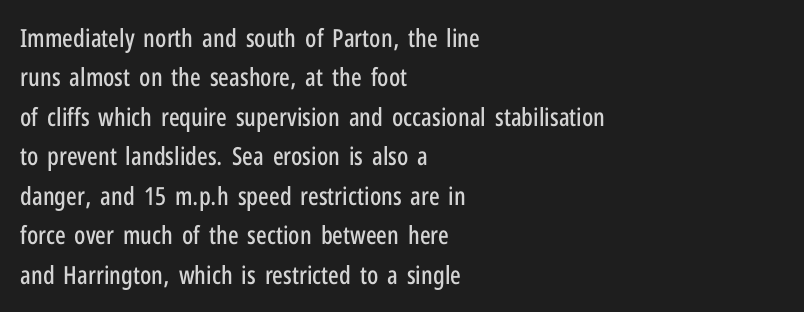
{"italic": "no", "underline": "no", "align": "left", "line_spacing": "normal", "line_spacing_ratio": 1.58, "letter_spacing": "normal", "letter_spacing_em": 0.0, "glyph_px": 25}
